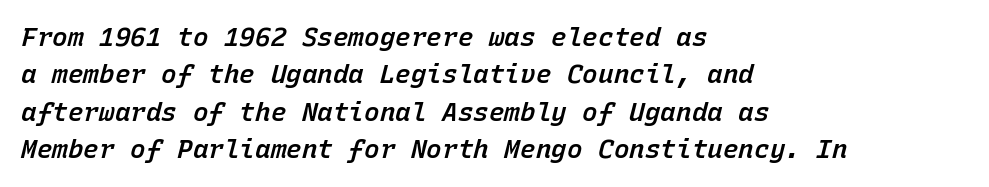
{"italic": "yes", "lean": "right", "slant_degrees": 15, "bold": "semi", "underline": "no", "align": "left", "line_spacing": "normal", "line_spacing_ratio": 1.44, "letter_spacing": "normal", "letter_spacing_em": 0.0, "glyph_px": 26}
